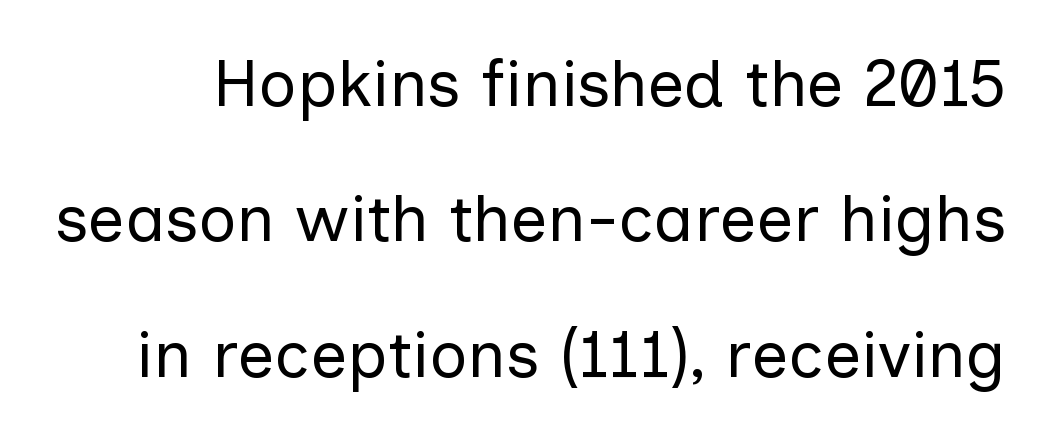
Posture: upright roman. On a weight scale, this lands at 450 or below. You could fit nearly another row in the gap between these rows. No feet cap the strokes, marking this as sans-serif type. The line texture is even and compact thanks to regular tracking.
